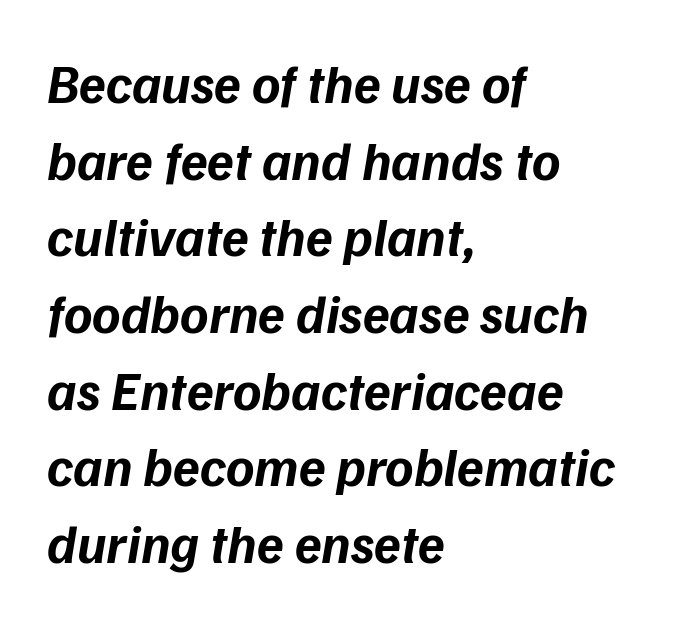
The image shows 54 px bold type, italic (leaning right); set left-aligned, normal line spacing (1.42x), normal letter spacing, not underlined; low stroke contrast and a medium x-height.
